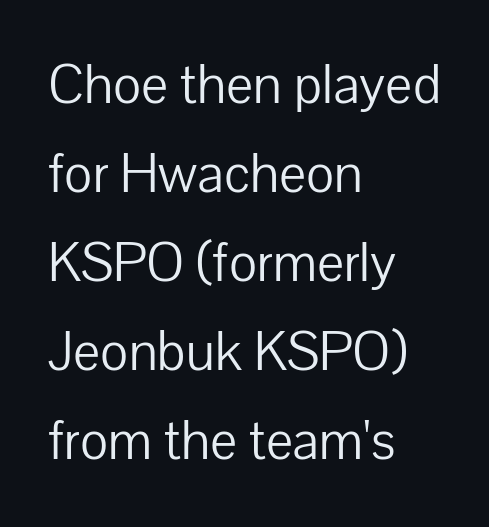
{"serif": "no", "italic": "no", "bold": "no", "weight": "light", "width": "normal", "stroke_contrast": "low", "x_height": "medium", "monospaced": "no", "underline": "no", "align": "left", "line_spacing": "normal", "line_spacing_ratio": 1.56, "letter_spacing": "normal", "letter_spacing_em": 0.0, "glyph_px": 57}
